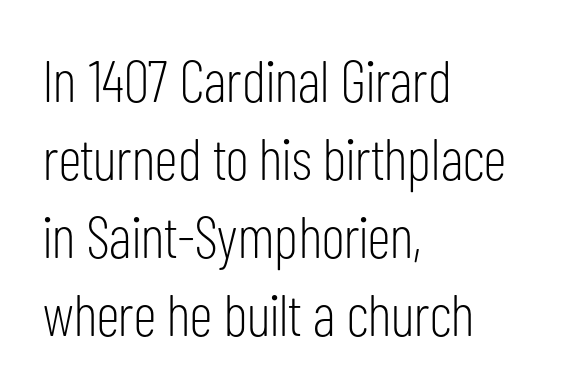
The image shows 59 px light, condensed sans-serif type, upright; set left-aligned, normal line spacing (1.32x), normal letter spacing, not underlined; low stroke contrast and a medium x-height.
